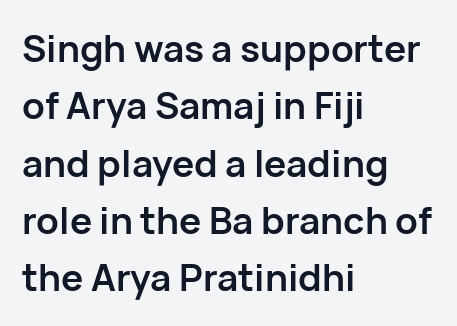
Q: Is the text bold? A: Yes.
Q: Is the text italic (slanted)? A: No, it is upright.
Q: Is the typeface a serif or a sans-serif typeface? A: Sans-serif.
Q: Is the text underlined? A: No.
Q: How is the paragraph aligned? A: Left-aligned.
Q: Is the spacing between letters normal or unusually wide? A: Normal.
Q: Is the spacing between lines tight, normal or loose? A: Normal.
Q: Width (condensed, normal, or wide)? A: Normal.
Q: Stroke contrast? A: Low.
Q: x-height? A: Medium.
Q: Monospaced? A: No.
